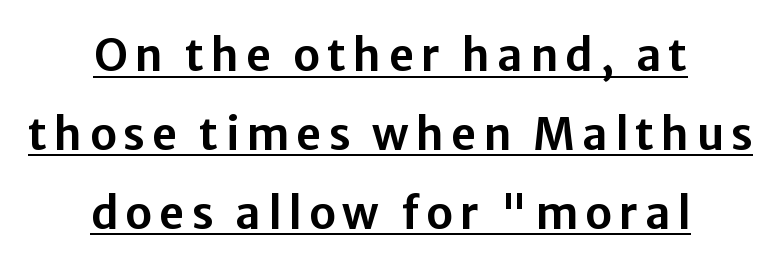
A typesetter would label this face a sans. Note the varied advance widths — an 'i' is clearly narrower than an 'm'. Each line of the rendering has a horizontal stroke beneath the glyphs. The lettering holds an erect, upright posture throughout. The rag falls on both sides of this text block equally.
